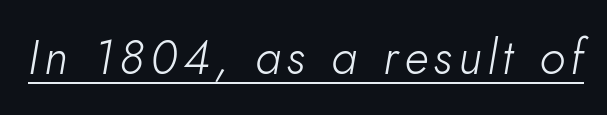
Q: Is the text bold? A: No.
Q: Is the text italic (slanted)? A: Yes, it leans right by about 10 degrees.
Q: Is the text underlined? A: Yes.
Q: Width (condensed, normal, or wide)? A: Normal.
Q: Stroke contrast? A: Low.
Q: x-height? A: Small.
Q: Monospaced? A: No.
